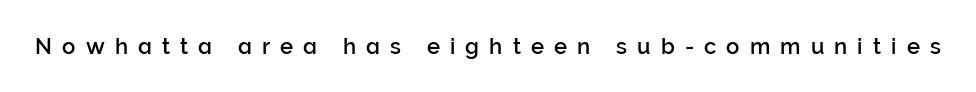
The image shows 22 px text type, upright; set unusually wide letter spacing (+0.46 em), not underlined.
